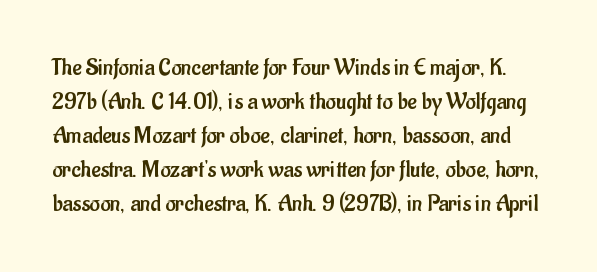
The space between consecutive lines is moderate. This reads as an unemphasized weight, regular at the heaviest. The lettering stays uniformly vertical, giving the passage a roman look. The rendering keeps characters at their native spacing. The foot of each line stays bare and open.
